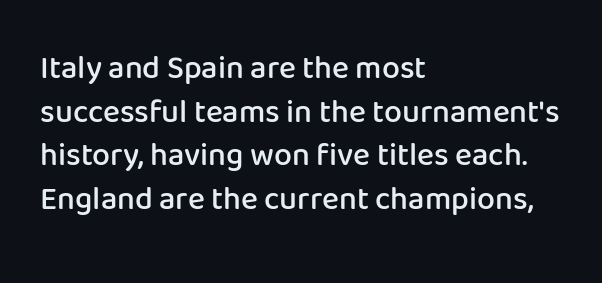
The image shows 32 px semibold sans-serif type, upright; set left-aligned, normal line spacing (1.36x), normal letter spacing, not underlined; low stroke contrast and a medium x-height.
